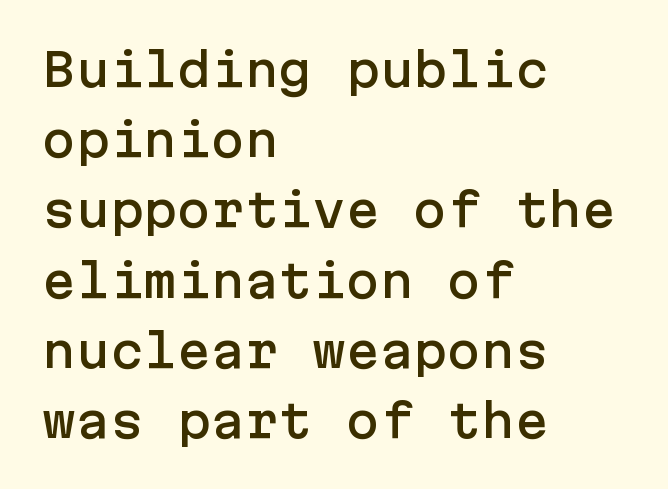
The image shows 45 px sans-serif type, upright; set left-aligned, normal line spacing (1.56x), normal letter spacing, not underlined; low stroke contrast and a medium x-height.
